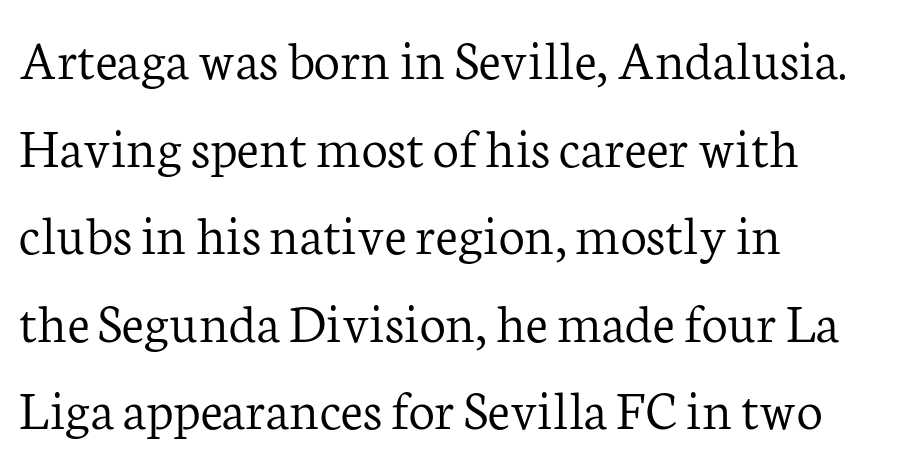
Nobody drew a line under any word here. Unlike a clean sans, this face finishes its strokes with serifs. Does the copy run flush right? No — it runs flush left. Default kerning and tracking; the words read as compact shapes. The rendering uses a moderate line-height, typical for paragraphs. Counters stay open thanks to moderate or lighter strokes.
